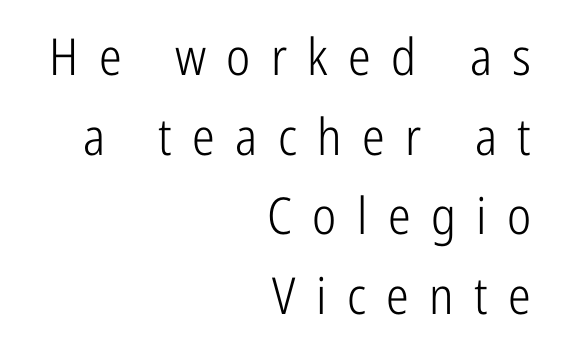
The letters stand straight up with perfectly vertical stems. If you measured baseline to baseline, you'd find a middling distance. Each row of text sits above clean, open space. The type is letterspaced generously, with wide tracking.
